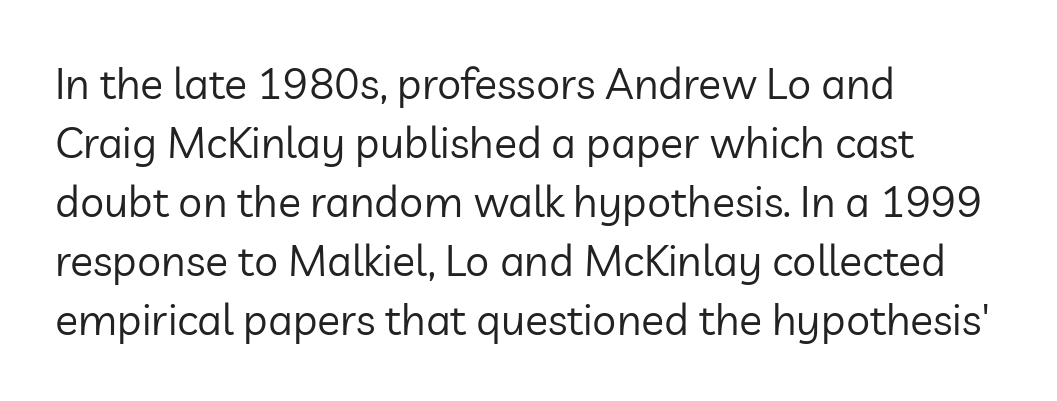
The typeface has the unassuming heft of standard copy or less. Designer's note — italics off, roman on. Is there much room between lines? A standard amount, neither cramped nor airy. No extra tracking has been applied to these lines. These lines are composed in type without serifs.
